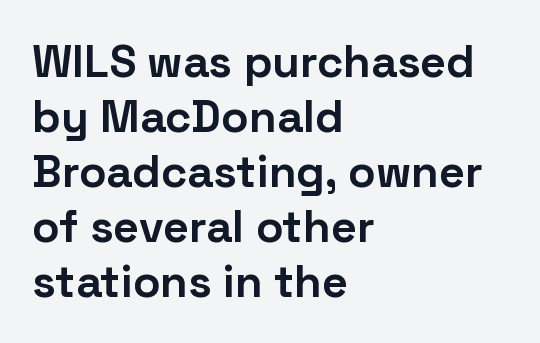
The compositor pushed each line to the left boundary. Underline: absent. Is this a sans? Yes — the strokes have no serifs. Standard letterfit; no display-style spreading of the glyphs.
